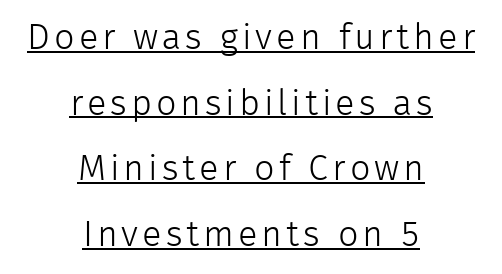
The image shows 36 px light sans-serif type, upright; set centered, line spacing 1.82x, underlined; low stroke contrast and a medium x-height.
